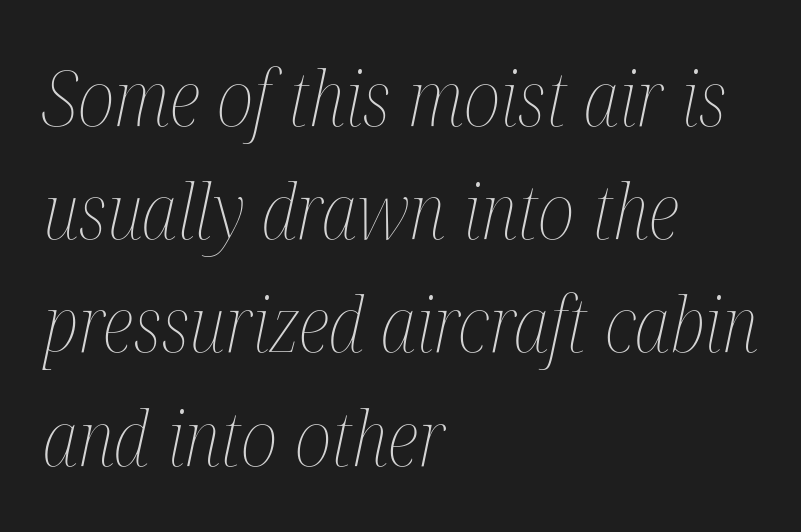
The image shows 77 px thin, condensed type, italic (leaning right); set left-aligned, normal line spacing (1.47x), normal letter spacing, not underlined; medium stroke contrast and a medium x-height.
